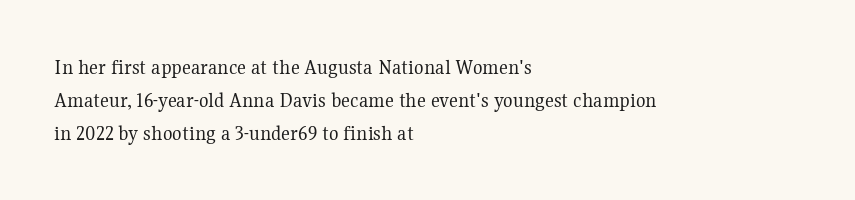
The image shows 22 px text type, upright; set left-aligned, normal line spacing (1.49x), normal letter spacing, not underlined.
